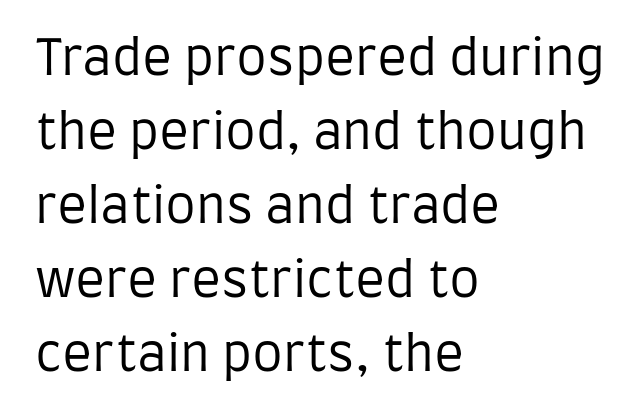
Q: Is the text bold? A: No.
Q: Is the text italic (slanted)? A: No, it is upright.
Q: Is the typeface a serif or a sans-serif typeface? A: Sans-serif.
Q: Is the text underlined? A: No.
Q: How is the paragraph aligned? A: Left-aligned.
Q: Is the spacing between letters normal or unusually wide? A: Normal.
Q: Is the spacing between lines tight, normal or loose? A: Normal.
Q: Width (condensed, normal, or wide)? A: Condensed.
Q: Stroke contrast? A: Low.
Q: x-height? A: Large.
Q: Monospaced? A: No.
